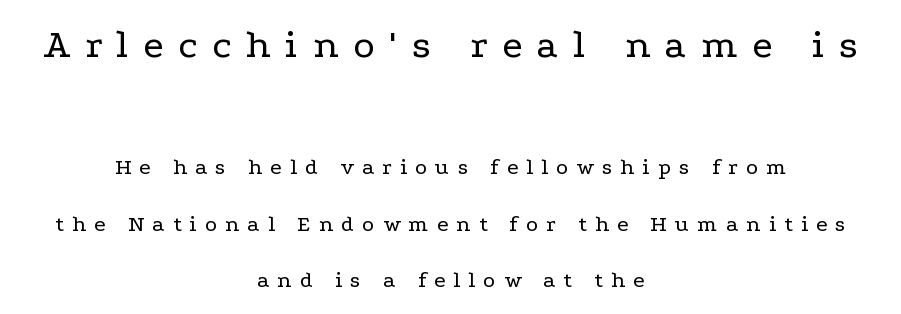
Q: Is the text bold? A: No.
Q: Is the text italic (slanted)? A: No, it is upright.
Q: Is the typeface a serif or a sans-serif typeface? A: Serif.
Q: Is the text underlined? A: No.
Q: How is the paragraph aligned? A: Centered.
Q: Is the spacing between letters normal or unusually wide? A: Unusually wide.
Q: Is the spacing between lines tight, normal or loose? A: Loose.
Q: Which block of text is set in a larger size, the first (top) or the second (bottom)? A: The first (top) one.
Q: Width (condensed, normal, or wide)? A: Wide.
Q: Stroke contrast? A: Low.
Q: x-height? A: Medium.
Q: Monospaced? A: No.
